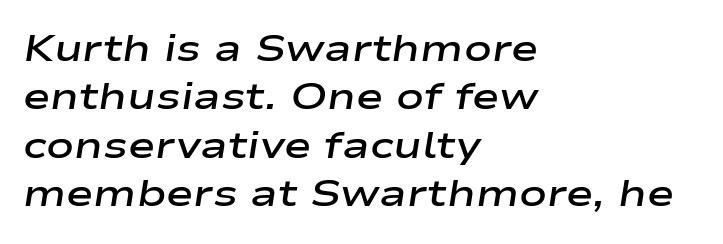
This sample is left-justified, so line endings fall wherever the words run out. Each glyph is drawn with semibold strokes, heavier than normal yet not fully bold. The rendering uses natural spacing where letterforms have individual widths. The zone under the glyphs is completely vacant. Characters follow at the spacing the type designer built in.
